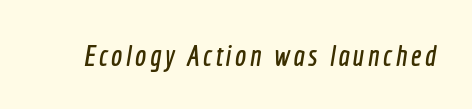
The image shows 30 px condensed sans-serif type; set not underlined; a medium x-height.
